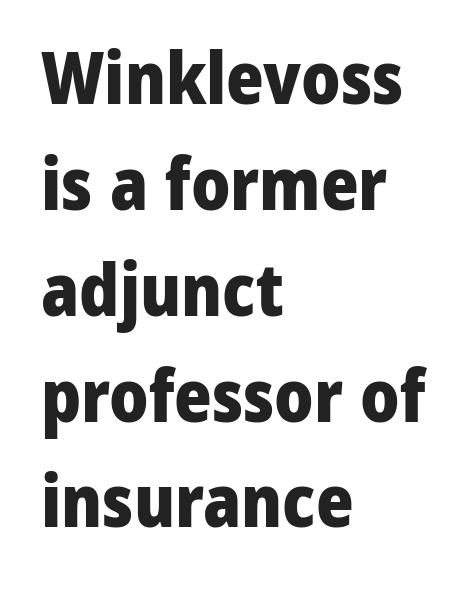
Q: Is the text bold? A: Yes.
Q: Is the text italic (slanted)? A: No, it is upright.
Q: Is the typeface a serif or a sans-serif typeface? A: Sans-serif.
Q: Is the text underlined? A: No.
Q: How is the paragraph aligned? A: Left-aligned.
Q: Is the spacing between letters normal or unusually wide? A: Normal.
Q: Is the spacing between lines tight, normal or loose? A: Normal.
Q: Width (condensed, normal, or wide)? A: Normal.
Q: Stroke contrast? A: Low.
Q: x-height? A: Medium.
Q: Monospaced? A: No.
